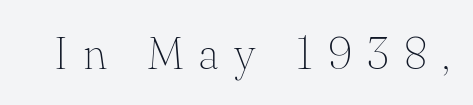
The image shows 46 px thin serif type, upright; set unusually wide letter spacing (+0.33 em), not underlined; medium stroke contrast and a small x-height.
